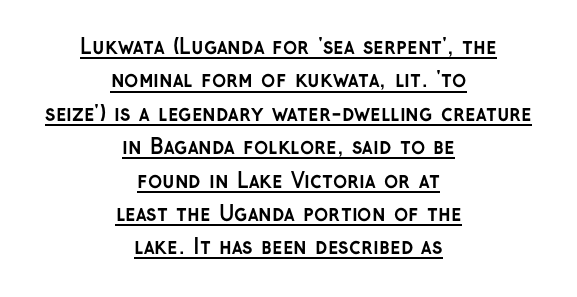
The sample has been set heavy, in full bold. Horizontal alignment here is central, giving a formal, balanced look. Does the leading feel generous? No, just average. These lines were composed using upright roman letters. Underlined type.
